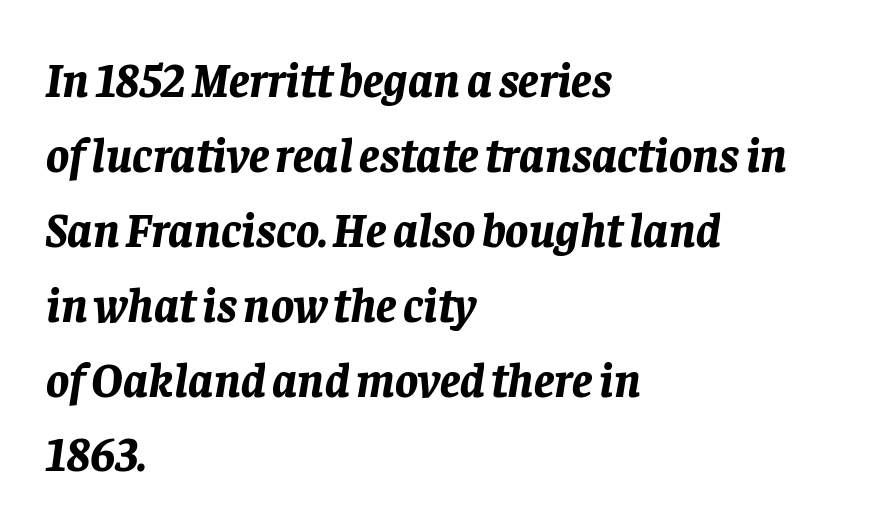
{"italic": "yes", "lean": "right", "slant_degrees": 8, "bold": "yes", "weight": "bold", "width": "normal", "stroke_contrast": "low", "x_height": "large", "monospaced": "no", "underline": "no", "align": "left", "line_spacing": "normal", "line_spacing_ratio": 1.56, "letter_spacing": "normal", "letter_spacing_em": 0.0, "glyph_px": 48}
